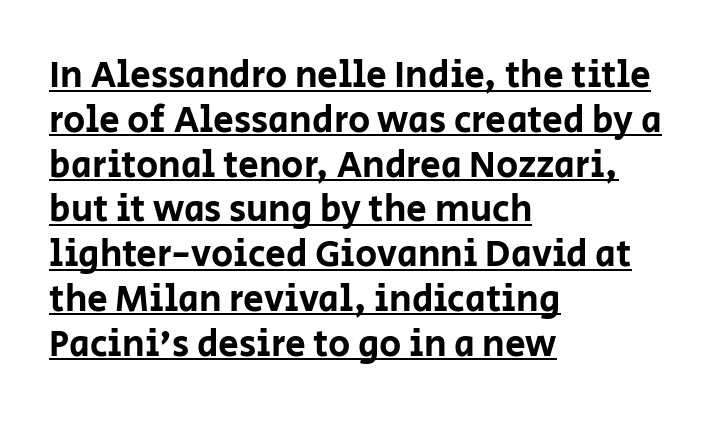
Q: Is the text italic (slanted)? A: No, it is upright.
Q: Is the typeface a serif or a sans-serif typeface? A: Sans-serif.
Q: Is the text underlined? A: Yes.
Q: How is the paragraph aligned? A: Left-aligned.
Q: Is the spacing between letters normal or unusually wide? A: Normal.
Q: Width (condensed, normal, or wide)? A: Normal.
Q: Stroke contrast? A: Low.
Q: x-height? A: Large.
Q: Monospaced? A: No.
